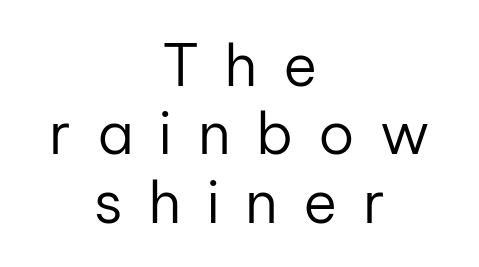
The letterforms stand isolated, each surrounded by extra space. The space directly below the letters is spotless. Reading down the block, each line starts at a different indent, mirrored at its end. Caption: face not bold, strokes unweighted. What kind of face is this? One without serifs — a sans. Is this a fixed-width face? No — the glyphs have proportional, varying widths.
